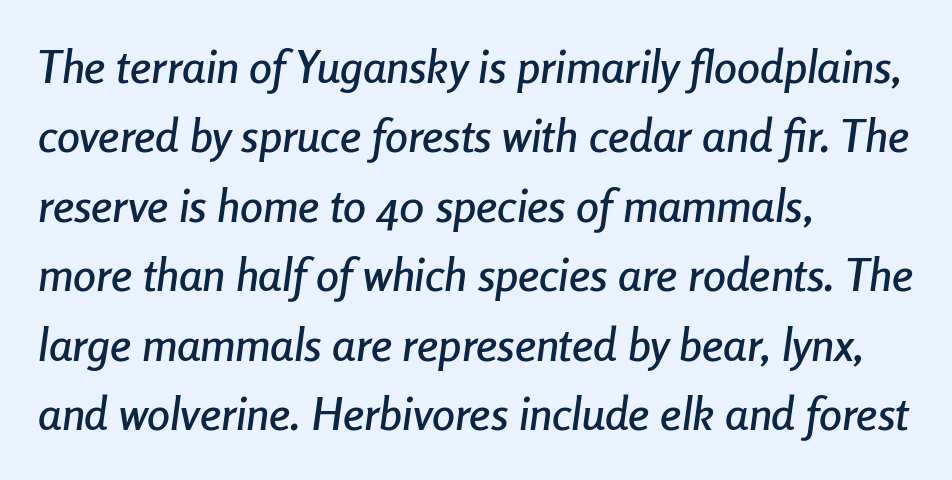
The rendering uses natural spacing where letterforms have individual widths. The line-height multiplier appears to be the usual default. The words here are not underlined. Look at the tracking — it's just the regular setting, nothing added. Every character sits at an angle, as italics do. The passage is arranged the way most books set body copy — flush left.
